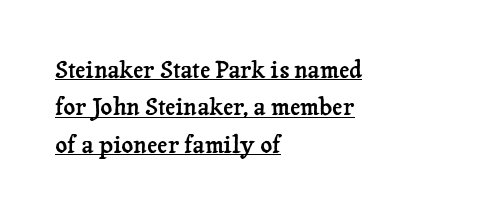
{"italic": "no", "underline": "yes", "align": "left", "line_spacing": "normal", "line_spacing_ratio": 1.63, "letter_spacing": "normal", "letter_spacing_em": 0.0, "glyph_px": 23}
